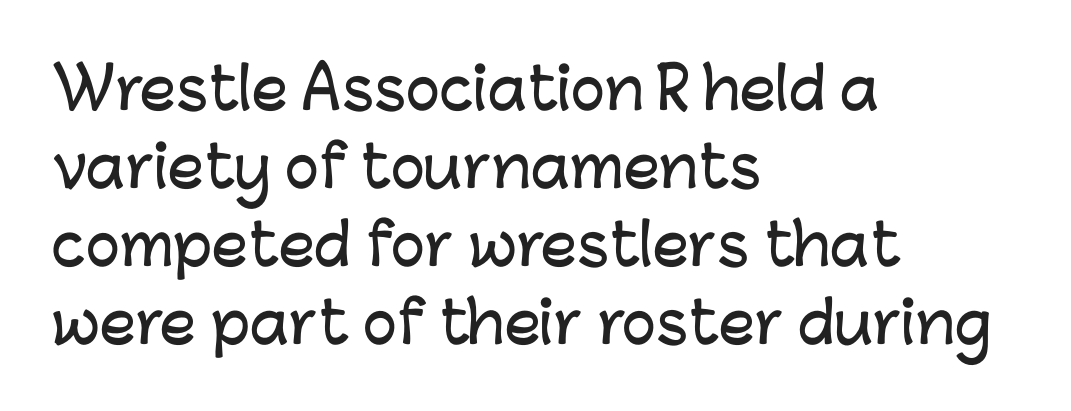
The image shows 57 px sans-serif type, upright; set left-aligned, normal line spacing (1.37x), normal letter spacing, not underlined; low stroke contrast and a medium x-height.
